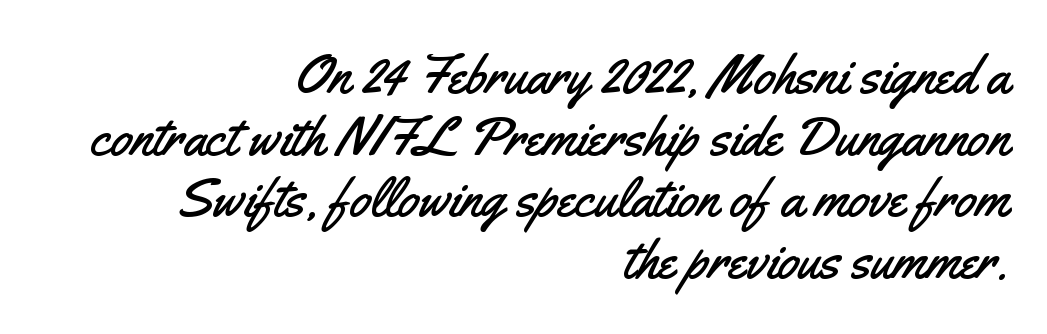
Does the type have serifs? No, each stem ends abruptly. This sample has the flowing, uneven cadence of proportional lettering. Which margin do the lines hug? The right one — the left edge is uneven. Words appear dense and cohesive because spacing is normal. Successive baselines arrive quickly, one right under another.
